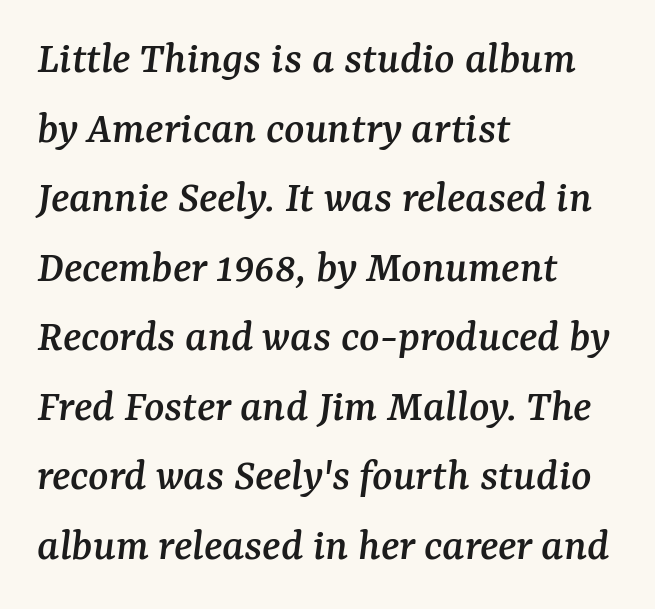
Alignment: flush left. The letters advance in unequal steps, a hallmark of proportional type. These lines are composed in type with serifs. The leading is moderate, giving the passage an even texture.
